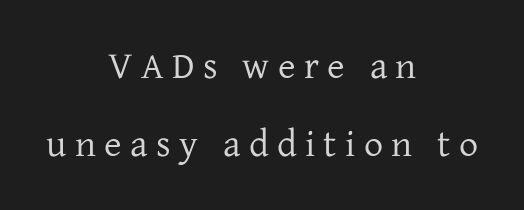
Q: Is the text bold? A: No.
Q: Is the text italic (slanted)? A: No, it is upright.
Q: Is the typeface a serif or a sans-serif typeface? A: Serif.
Q: Is the text underlined? A: No.
Q: How is the paragraph aligned? A: Centered.
Q: Is the spacing between letters normal or unusually wide? A: Unusually wide.
Q: Is the spacing between lines tight, normal or loose? A: Loose.
Q: Width (condensed, normal, or wide)? A: Normal.
Q: Stroke contrast? A: Low.
Q: x-height? A: Medium.
Q: Monospaced? A: No.
